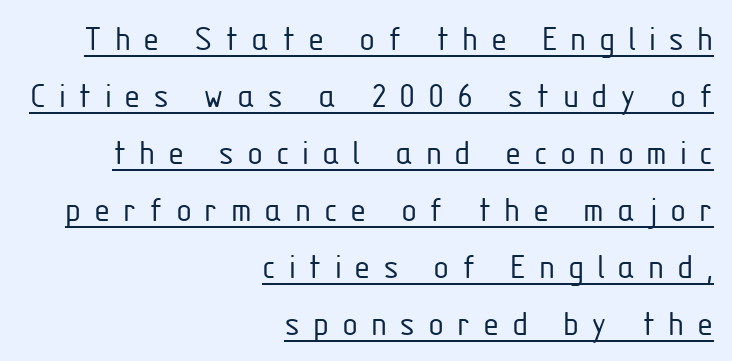
The image shows 37 px light, condensed sans-serif type, upright; set right-aligned, normal line spacing (1.54x), unusually wide letter spacing (+0.34 em), underlined; low stroke contrast and a medium x-height.
